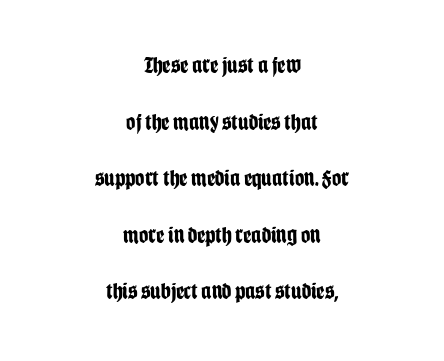
{"italic": "no", "bold": "yes", "underline": "no", "align": "center", "line_spacing": "loose", "line_spacing_ratio": 2.46, "letter_spacing": "normal", "letter_spacing_em": 0.0, "glyph_px": 23}
